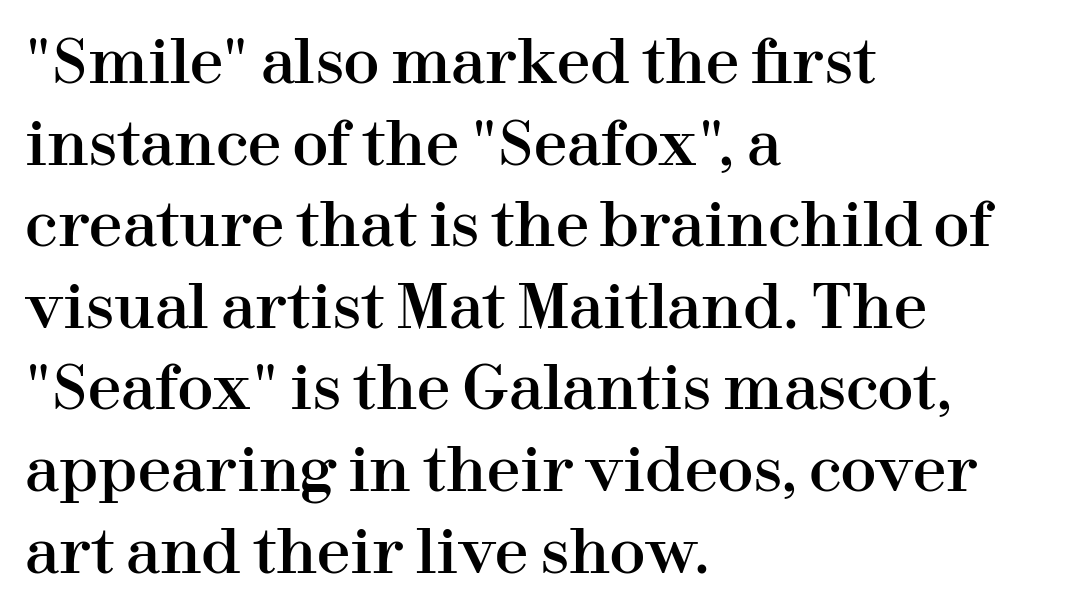
Q: Is the text italic (slanted)? A: No, it is upright.
Q: Is the typeface a serif or a sans-serif typeface? A: Serif.
Q: Is the text underlined? A: No.
Q: How is the paragraph aligned? A: Left-aligned.
Q: Is the spacing between letters normal or unusually wide? A: Normal.
Q: Is the spacing between lines tight, normal or loose? A: Normal.
Q: Width (condensed, normal, or wide)? A: Normal.
Q: Stroke contrast? A: High.
Q: x-height? A: Medium.
Q: Monospaced? A: No.
